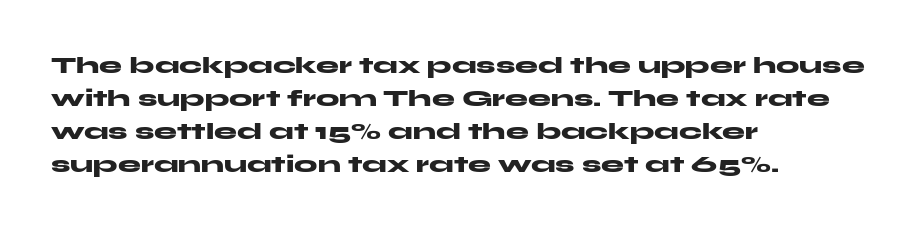
Q: Is the text bold? A: Yes.
Q: Is the text italic (slanted)? A: No, it is upright.
Q: Is the text underlined? A: No.
Q: How is the paragraph aligned? A: Left-aligned.
Q: Is the spacing between letters normal or unusually wide? A: Normal.
Q: Is the spacing between lines tight, normal or loose? A: Normal.
